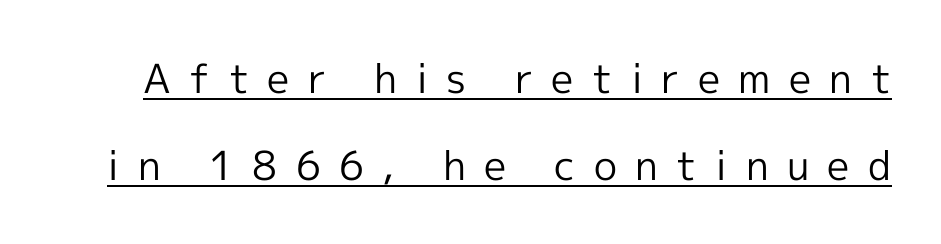
{"serif": "no", "italic": "no", "bold": "no", "weight": "regular", "width": "normal", "x_height": "medium", "monospaced": "no", "underline": "yes", "line_spacing": "loose", "line_spacing_ratio": 2.18, "letter_spacing": "wide", "letter_spacing_em": 0.46, "glyph_px": 40}
